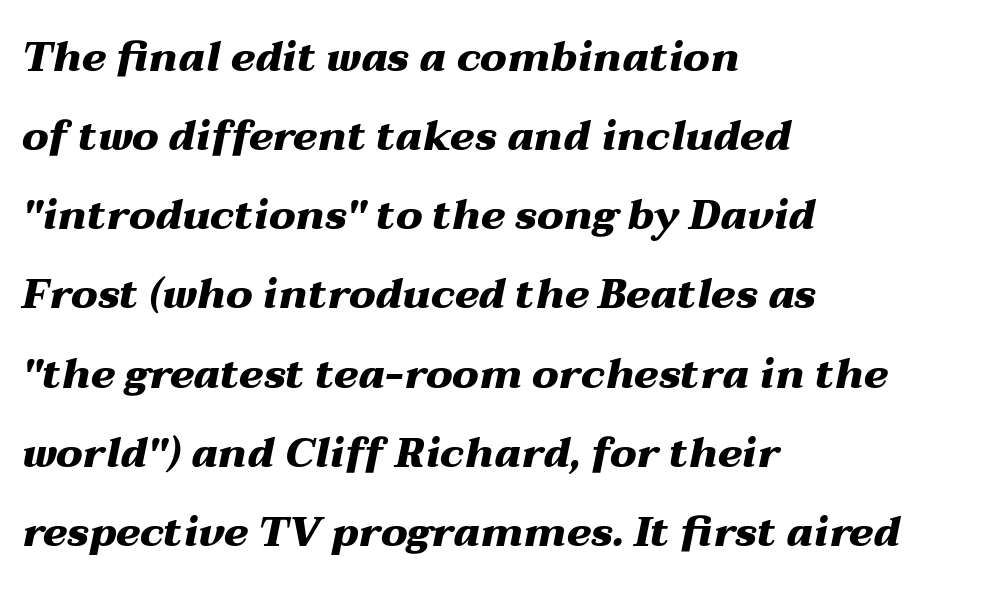
The image shows 41 px heavy, wide type, italic (leaning right); set left-aligned, loose line spacing (1.93x), normal letter spacing, not underlined; medium stroke contrast and a medium x-height.
